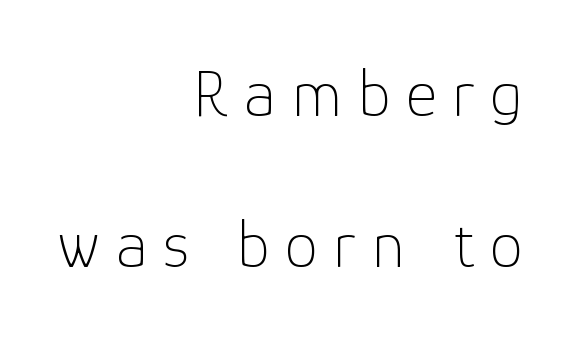
The paragraph shown leans on its right margin. The rendering shows plain stroke endings on the letterforms — a sans-serif design. Every character sits straight up, as roman type does. The tracking reads as deliberately expanded to a designer's eye. The rendering uses a large line-height, opening up the rows. Rule under the text: the space is simply empty.
